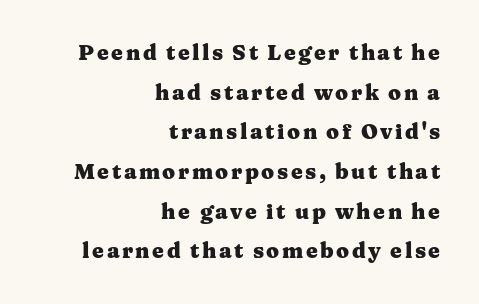
The image shows 21 px bold type, upright; set right-aligned, line spacing 1.89x, not underlined.
